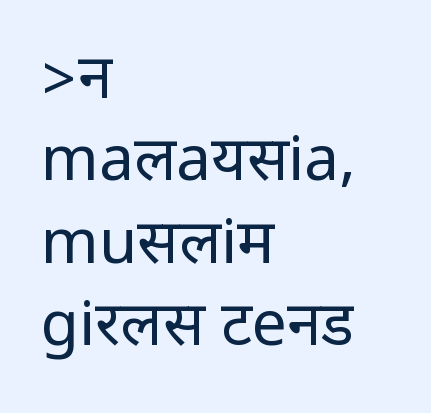
The image shows 62 px regular-weight, condensed sans-serif type, upright; set left-aligned, normal line spacing (1.33x), normal letter spacing, not underlined; low stroke contrast.
